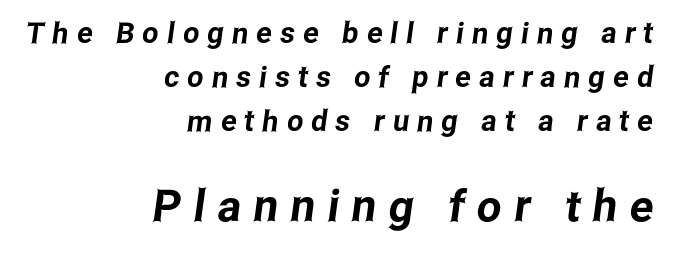
Q: Is the typeface a serif or a sans-serif typeface? A: Sans-serif.
Q: Is the text underlined? A: No.
Q: How is the paragraph aligned? A: Right-aligned.
Q: Is the spacing between letters normal or unusually wide? A: Unusually wide.
Q: Is the spacing between lines tight, normal or loose? A: Normal.
Q: Which block of text is set in a larger size, the first (top) or the second (bottom)? A: The second (bottom) one.
Q: Width (condensed, normal, or wide)? A: Condensed.
Q: Stroke contrast? A: Low.
Q: x-height? A: Medium.
Q: Monospaced? A: No.
